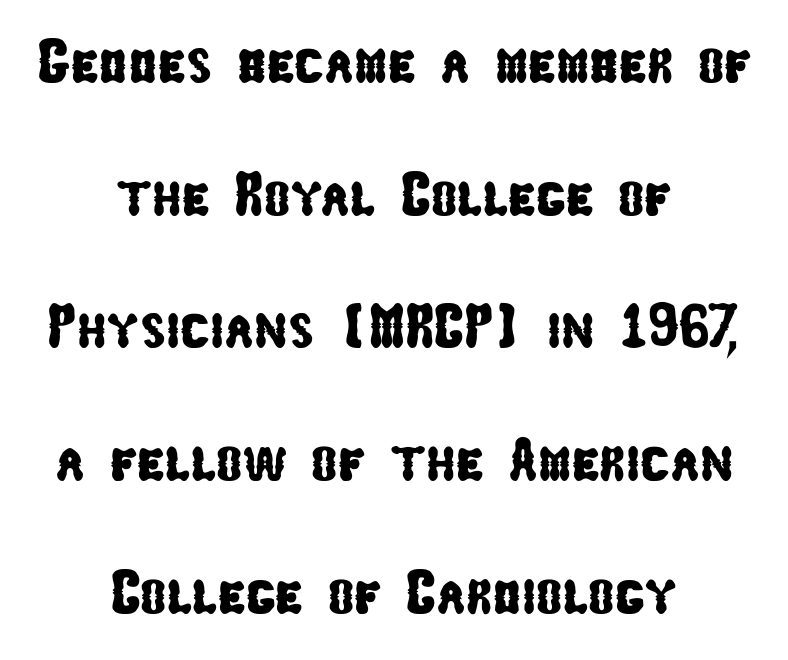
The image shows 62 px condensed sans-serif type; set centered, loose line spacing (2.14x), normal letter spacing, not underlined; low stroke contrast and a medium x-height.
